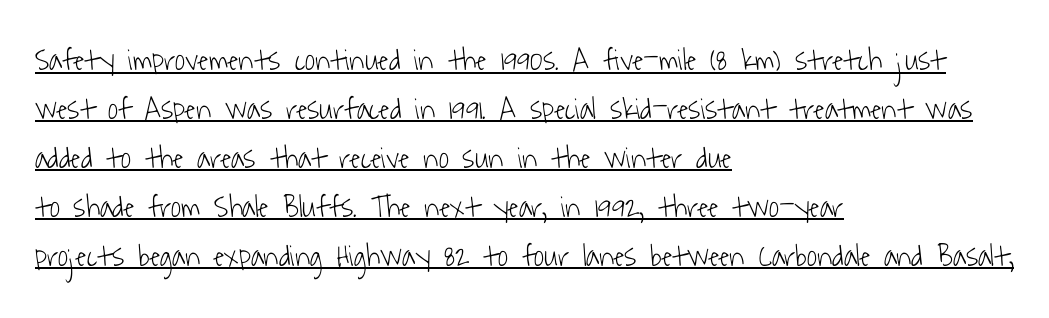
Students, note that the glyphs here touch the page at normal intervals. The paragraph shown leans on its left margin. Character widths vary here, with narrow letters taking less room than wide ones. This block has exactly the height ordinary leading produces.
